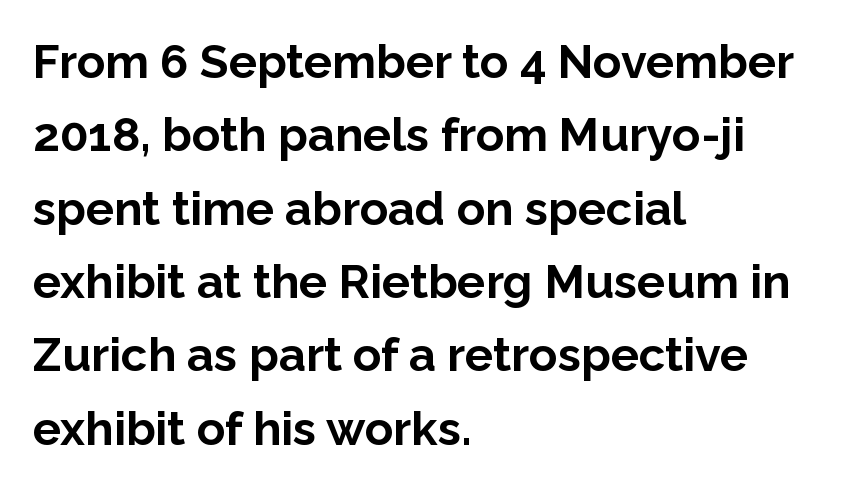
{"serif": "no", "italic": "no", "bold": "yes", "weight": "bold", "width": "normal", "stroke_contrast": "low", "x_height": "medium", "monospaced": "no", "underline": "no", "align": "left", "line_spacing": "normal", "line_spacing_ratio": 1.56, "letter_spacing": "normal", "letter_spacing_em": 0.0, "glyph_px": 47}
